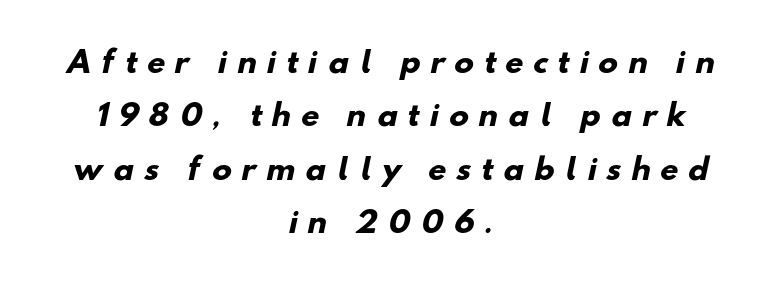
This rendering employs a face without finishing strokes, i.e., a sans-serif. Caption: expanded tracking, letters set apart. Look at the stroke-to-counter ratio: heavy, a bold. The letters advance in unequal steps, a hallmark of proportional type. Where is the straight margin? There isn't one; the lines are centered.
